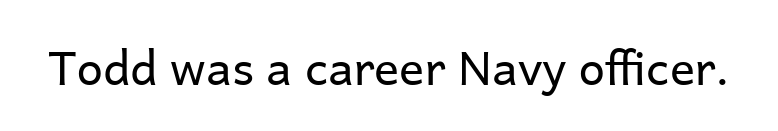
Q: Is the text bold? A: No.
Q: Is the text italic (slanted)? A: No, it is upright.
Q: Is the typeface a serif or a sans-serif typeface? A: Sans-serif.
Q: Is the text underlined? A: No.
Q: Is the spacing between letters normal or unusually wide? A: Normal.
Q: Width (condensed, normal, or wide)? A: Normal.
Q: Stroke contrast? A: Low.
Q: x-height? A: Medium.
Q: Monospaced? A: No.
